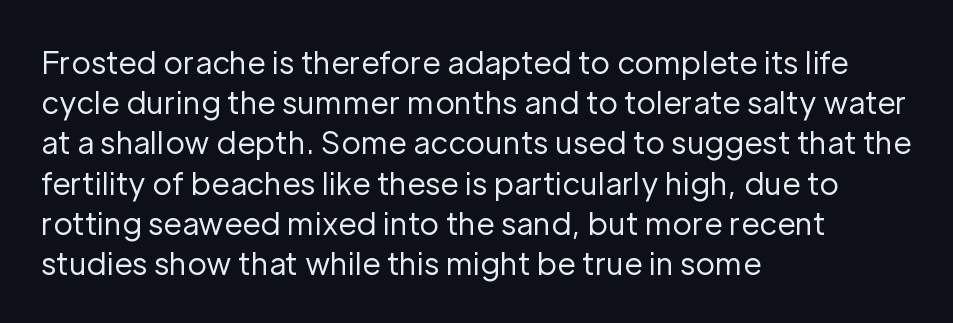
The image shows 30 px regular-weight sans-serif type, upright; set left-aligned, normal line spacing (1.34x), normal letter spacing, not underlined; low stroke contrast and a medium x-height.
